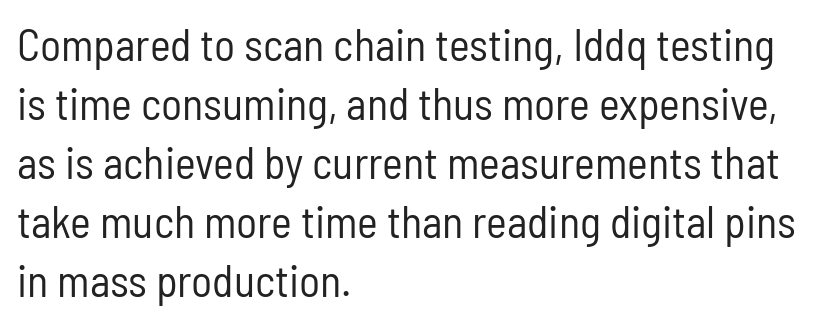
{"serif": "no", "italic": "no", "bold": "no", "weight": "regular", "width": "condensed", "stroke_contrast": "low", "x_height": "medium", "monospaced": "no", "underline": "no", "align": "left", "line_spacing": "normal", "line_spacing_ratio": 1.34, "letter_spacing": "normal", "letter_spacing_em": 0.0, "glyph_px": 44}
